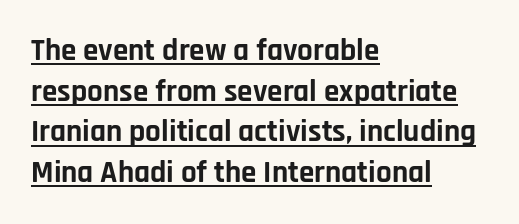
The image shows 31 px bold sans-serif type, upright; set left-aligned, normal line spacing (1.31x), normal letter spacing, underlined; low stroke contrast and a large x-height.
